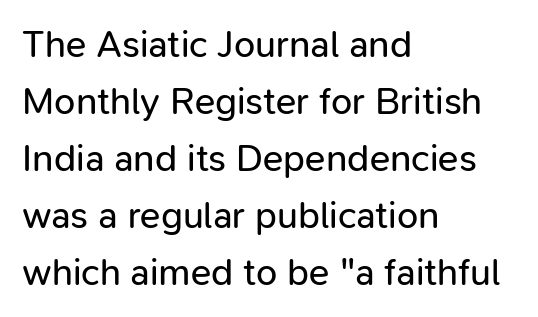
{"serif": "no", "italic": "no", "bold": "no", "weight": "regular", "width": "normal", "stroke_contrast": "low", "x_height": "medium", "monospaced": "no", "underline": "no", "align": "left", "line_spacing": "normal", "line_spacing_ratio": 1.5, "letter_spacing": "normal", "letter_spacing_em": 0.0, "glyph_px": 38}
